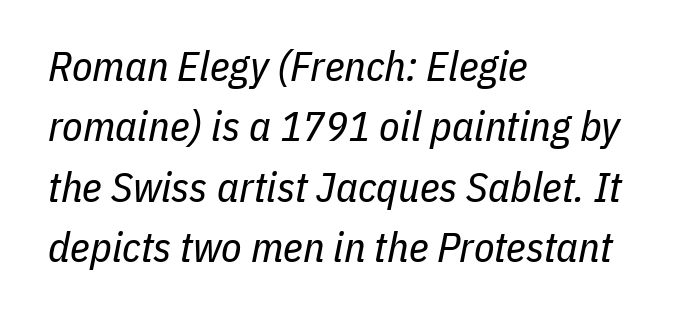
{"italic": "yes", "lean": "right", "slant_degrees": 11, "bold": "no", "weight": "regular", "width": "condensed", "stroke_contrast": "low", "x_height": "medium", "monospaced": "no", "underline": "no", "align": "left", "line_spacing": "normal", "line_spacing_ratio": 1.44, "letter_spacing": "normal", "letter_spacing_em": 0.0, "glyph_px": 42}
